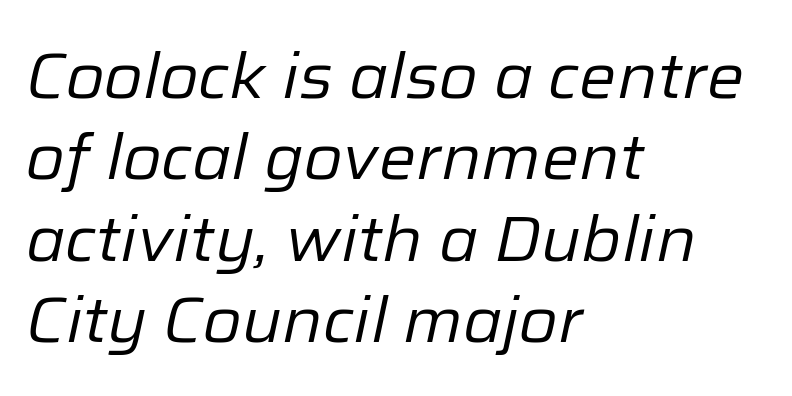
{"italic": "yes", "lean": "right", "slant_degrees": 12, "bold": "no", "weight": "regular", "width": "normal", "stroke_contrast": "low", "x_height": "medium", "monospaced": "no", "underline": "no", "align": "left", "line_spacing": "normal", "line_spacing_ratio": 1.29, "letter_spacing": "normal", "letter_spacing_em": 0.0, "glyph_px": 63}
